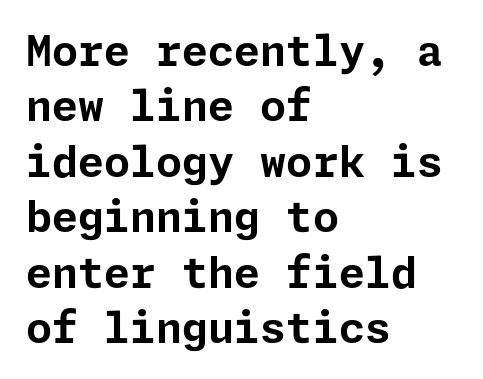
Line spacing here is normal. Ordinary non-slanted type is in use. As a designer I'd log this as weight 700, bold. Caption: multi-line text, flush left, ragged right.
